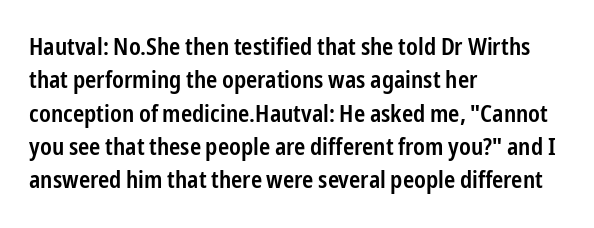
Does the lettering tilt? It doesn't — this is upright. Students, this is semibold: more ink than regular, less than bold. Is the block centered? No — it sits flush against the left margin. The block of text has a typical density, with ordinary space between rows.
